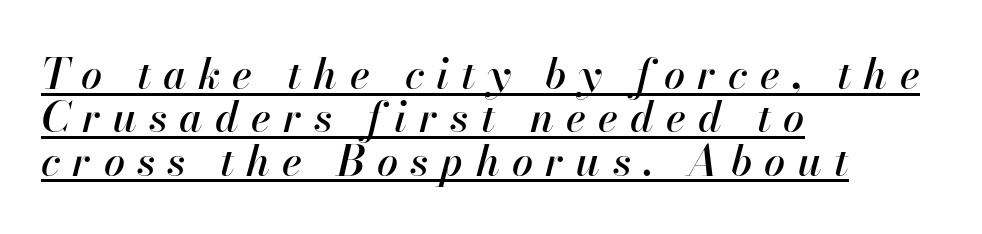
{"italic": "yes", "lean": "right", "slant_degrees": 13, "width": "normal", "stroke_contrast": "high", "x_height": "small", "monospaced": "no", "underline": "yes", "align": "left", "line_spacing": "tight", "line_spacing_ratio": 1.03, "letter_spacing": "wide", "letter_spacing_em": 0.29, "glyph_px": 42}
